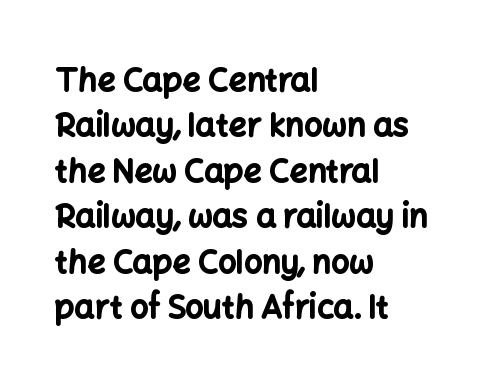
{"serif": "no", "italic": "no", "bold": "yes", "weight": "bold", "width": "normal", "stroke_contrast": "low", "x_height": "medium", "monospaced": "no", "underline": "no", "align": "left", "line_spacing": "normal", "line_spacing_ratio": 1.42, "letter_spacing": "normal", "letter_spacing_em": 0.0, "glyph_px": 32}
